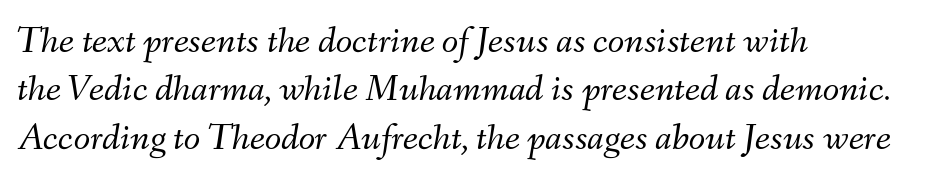
The image shows 38 px light type, italic (leaning right); set left-aligned, normal line spacing (1.27x), normal letter spacing, not underlined; medium stroke contrast and a small x-height.
